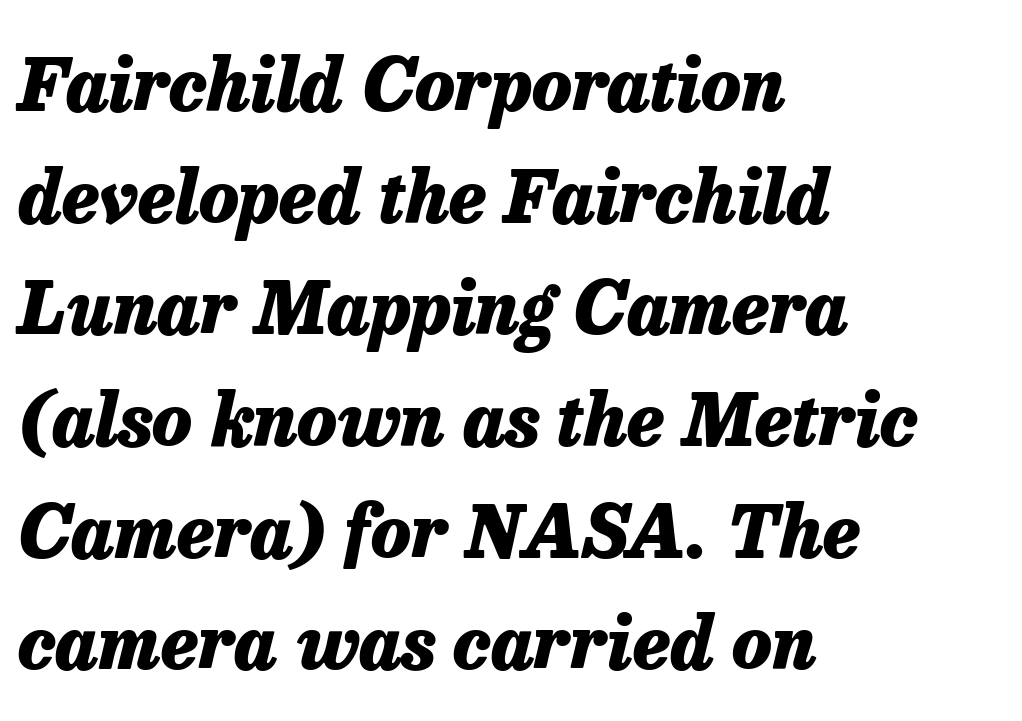
Q: Is the text bold? A: Yes.
Q: Is the text italic (slanted)? A: Yes, it leans right by about 13 degrees.
Q: Is the text underlined? A: No.
Q: How is the paragraph aligned? A: Left-aligned.
Q: Is the spacing between letters normal or unusually wide? A: Normal.
Q: Is the spacing between lines tight, normal or loose? A: Normal.
Q: Width (condensed, normal, or wide)? A: Normal.
Q: Stroke contrast? A: Low.
Q: x-height? A: Medium.
Q: Monospaced? A: No.
